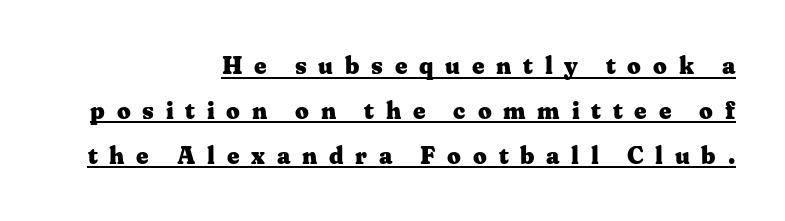
Visually the block forms a straight wall on the right and a jagged coastline on the left. The face used here appears with an underline applied. Is the letter spacing exaggerated? Yes — the characters are pushed far apart. Italic: no, the glyphs are upright roman. Pretty heavy lettering here — definitely bold.
